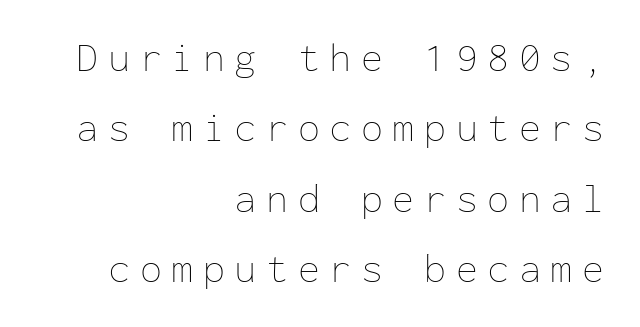
{"italic": "no", "bold": "no", "weight": "thin", "width": "normal", "stroke_contrast": "low", "x_height": "medium", "monospaced": "yes", "underline": "no", "align": "right", "line_spacing_ratio": 1.76, "letter_spacing": "wide", "letter_spacing_em": 0.24, "glyph_px": 40}
